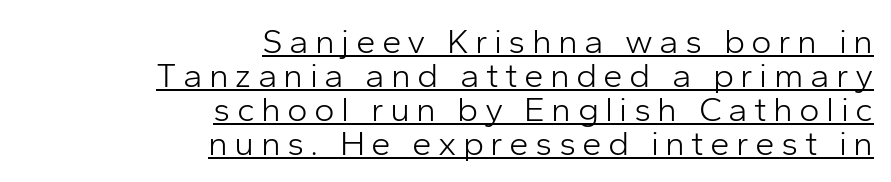
Weight: in the light-to-regular range. The rendered words wear a rule along their underside. Character widths vary here, with narrow letters taking less room than wide ones. Upright lettering throughout. Summary of vertical rhythm: compact, with narrow interline spacing. The lines are quadded right.
